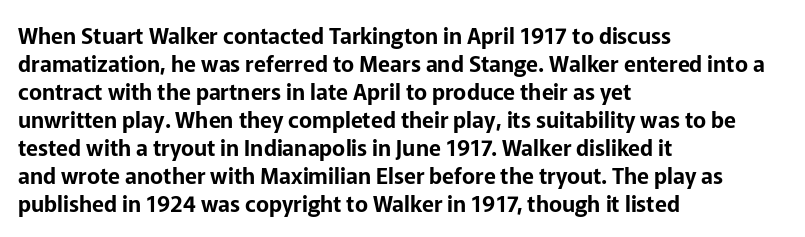
Q: Is the text italic (slanted)? A: No, it is upright.
Q: Is the text underlined? A: No.
Q: How is the paragraph aligned? A: Left-aligned.
Q: Is the spacing between letters normal or unusually wide? A: Normal.
Q: Is the spacing between lines tight, normal or loose? A: Normal.
